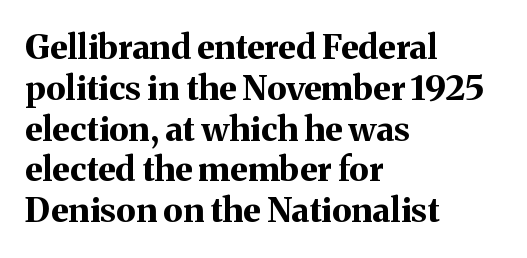
Q: Is the text bold? A: Yes.
Q: Is the text italic (slanted)? A: No, it is upright.
Q: Is the typeface a serif or a sans-serif typeface? A: Serif.
Q: Is the text underlined? A: No.
Q: How is the paragraph aligned? A: Left-aligned.
Q: Is the spacing between letters normal or unusually wide? A: Normal.
Q: Width (condensed, normal, or wide)? A: Normal.
Q: Stroke contrast? A: Medium.
Q: x-height? A: Medium.
Q: Monospaced? A: No.
